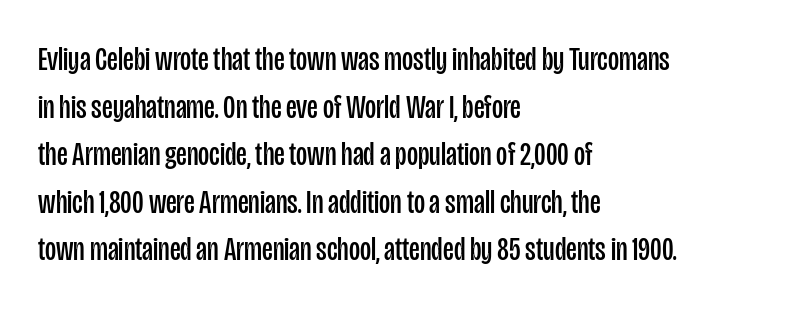
{"serif": "no", "italic": "no", "bold": "no", "weight": "regular", "width": "condensed", "stroke_contrast": "low", "x_height": "large", "monospaced": "no", "underline": "no", "align": "left", "line_spacing": "normal", "line_spacing_ratio": 1.4, "letter_spacing": "normal", "letter_spacing_em": 0.0, "glyph_px": 34}
